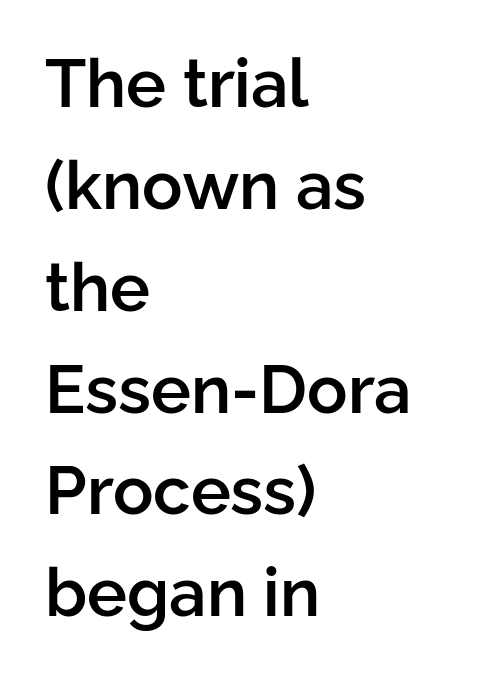
{"serif": "no", "italic": "no", "bold": "semi", "weight": "semibold", "width": "normal", "stroke_contrast": "low", "x_height": "medium", "monospaced": "no", "underline": "no", "align": "left", "line_spacing": "normal", "line_spacing_ratio": 1.52, "letter_spacing": "normal", "letter_spacing_em": 0.0, "glyph_px": 67}
